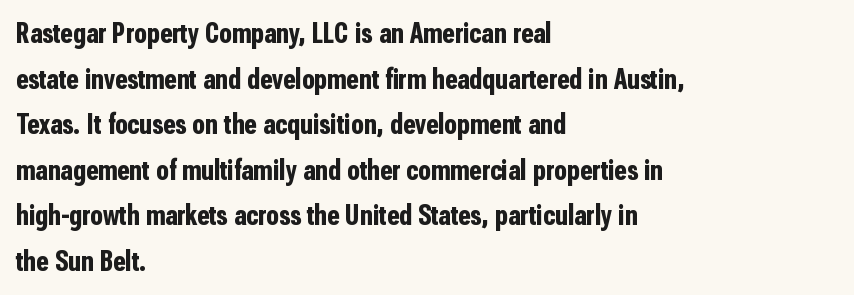
Q: Is the text bold? A: Yes.
Q: Is the text italic (slanted)? A: No, it is upright.
Q: Is the typeface a serif or a sans-serif typeface? A: Sans-serif.
Q: Is the text underlined? A: No.
Q: How is the paragraph aligned? A: Left-aligned.
Q: Is the spacing between letters normal or unusually wide? A: Normal.
Q: Is the spacing between lines tight, normal or loose? A: Normal.
Q: Width (condensed, normal, or wide)? A: Condensed.
Q: Stroke contrast? A: Low.
Q: x-height? A: Medium.
Q: Monospaced? A: No.
